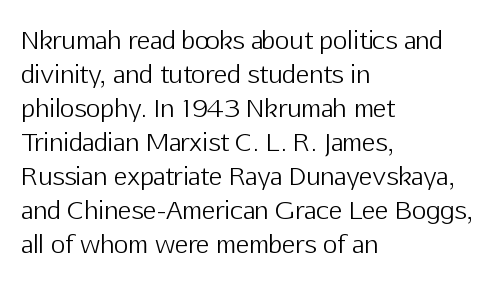
The image shows 25 px text type, upright; set left-aligned, normal line spacing (1.36x), normal letter spacing, not underlined.
